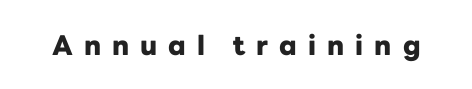
Style check: upright. The sample has been set heavy, in full bold. You could only call the tracking loose — the letters float apart. Only glyphs here, with clear space below each row.
